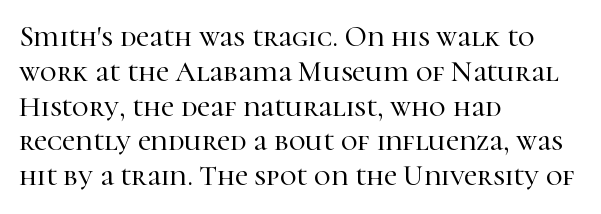
The gaps between neighbouring characters are ordinary and unremarkable. Teacher's note: observe the even left margin — that is flush-left alignment. Unlike italic type, these characters show no tilt at all. Has an underline been added? It has not. Each letter keeps its own natural width here, so spacing adapts to shape. Old-style or modern, the face here clearly has serifs.
